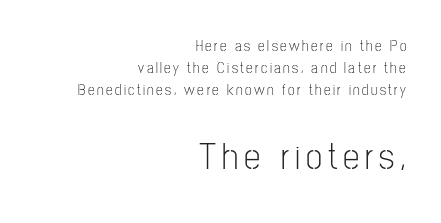
The string is rendered with underlining switched off. Tall strokes in this sample are plumb rather than angled. Leading matches the norm, producing a regular column. A student would call this right alignment; a typographer would say flush right, rag left. Note the varied advance widths — an 'i' is clearly narrower than an 'm'.
